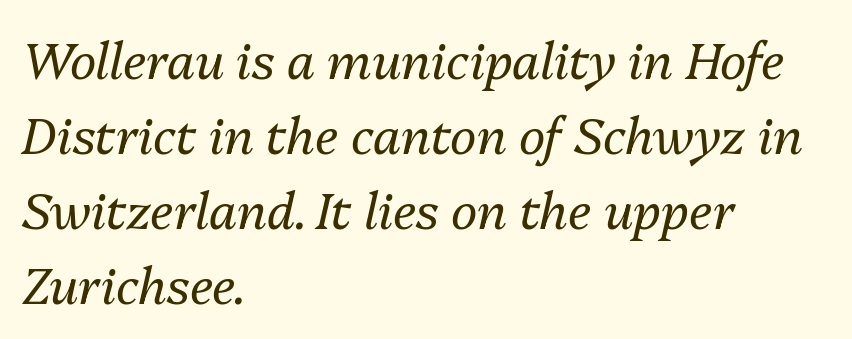
Q: Is the text bold? A: No.
Q: Is the text italic (slanted)? A: Yes, it leans right by about 13 degrees.
Q: Is the text underlined? A: No.
Q: How is the paragraph aligned? A: Left-aligned.
Q: Is the spacing between letters normal or unusually wide? A: Normal.
Q: Is the spacing between lines tight, normal or loose? A: Normal.
Q: Width (condensed, normal, or wide)? A: Normal.
Q: Stroke contrast? A: Medium.
Q: x-height? A: Medium.
Q: Monospaced? A: No.
